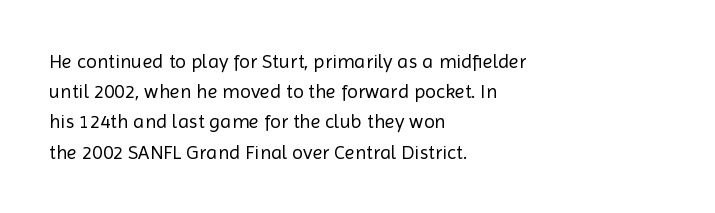
The image shows 20 px text type, upright; set left-aligned, normal line spacing (1.51x), normal letter spacing, not underlined.
